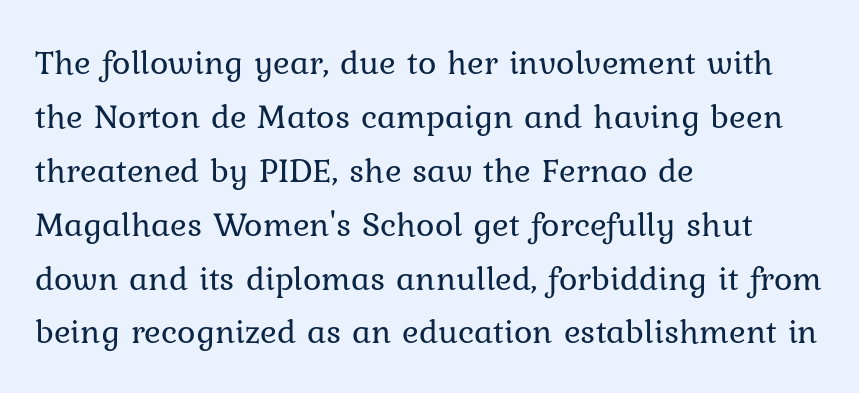
The vertical gap from one line to the next is medium. Quick note: underline off. Heaviness? Minimal to ordinary, like unemphasized prose. Note the varied advance widths — an 'i' is clearly narrower than an 'm'. The typesetter chose a ragged-right arrangement here. If you drew a line through each stem, it would be perfectly vertical.
